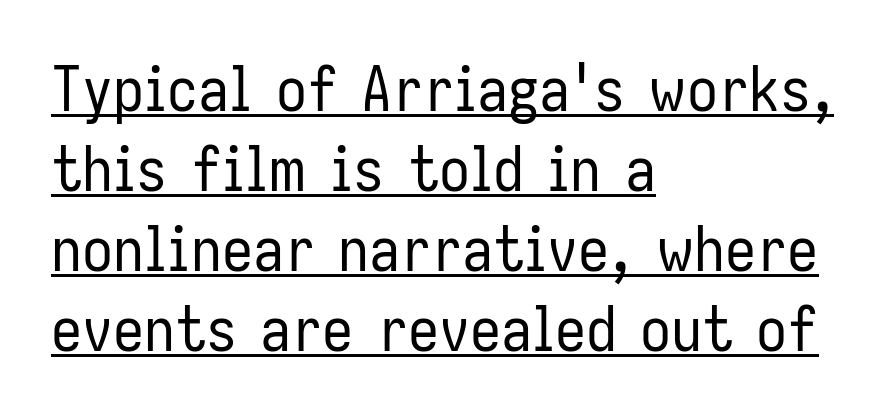
Q: Is the text bold? A: No.
Q: Is the text italic (slanted)? A: No, it is upright.
Q: Is the typeface a serif or a sans-serif typeface? A: Sans-serif.
Q: Is the text underlined? A: Yes.
Q: How is the paragraph aligned? A: Left-aligned.
Q: Is the spacing between letters normal or unusually wide? A: Normal.
Q: Is the spacing between lines tight, normal or loose? A: Normal.
Q: Width (condensed, normal, or wide)? A: Condensed.
Q: Stroke contrast? A: Low.
Q: x-height? A: Medium.
Q: Monospaced? A: No.
